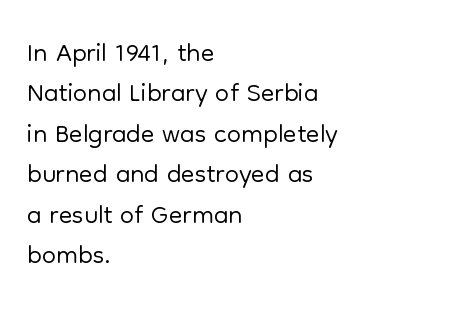
The weight would be labelled regular, book, light, or lighter still. Every stem runs plumb, perpendicular to the baseline. Where is the straight margin? On the left. The rendering shows plain stroke endings on the letterforms — a sans-serif design.
